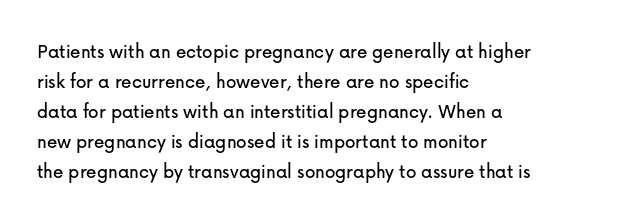
The image shows 21 px text type, upright; set left-aligned, normal line spacing (1.43x), normal letter spacing, not underlined.
